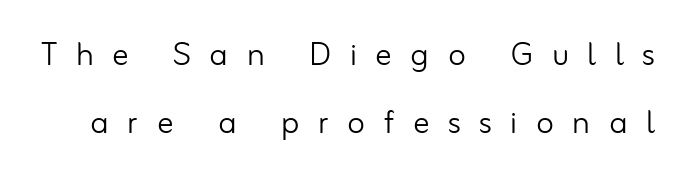
The specimen reads as upright at a glance. The passage shown is typed in a proportional face where columns would drift. The strokes carry an ordinary text weight at most. These lines are composed in type without serifs.
